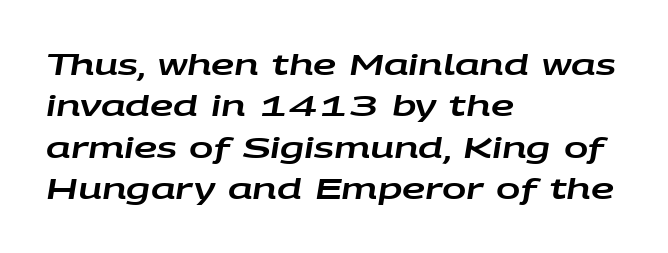
{"italic": "yes", "lean": "right", "slant_degrees": 9, "width": "wide", "stroke_contrast": "low", "x_height": "large", "monospaced": "no", "underline": "no", "align": "left", "line_spacing": "normal", "line_spacing_ratio": 1.43, "letter_spacing": "normal", "letter_spacing_em": 0.0, "glyph_px": 29}
